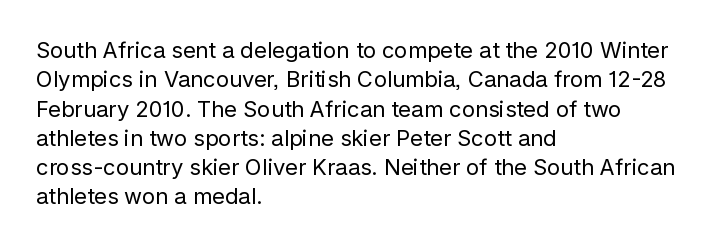
Q: Is the text bold? A: No.
Q: Is the text italic (slanted)? A: No, it is upright.
Q: Is the text underlined? A: No.
Q: How is the paragraph aligned? A: Left-aligned.
Q: Is the spacing between letters normal or unusually wide? A: Normal.
Q: Is the spacing between lines tight, normal or loose? A: Normal.
